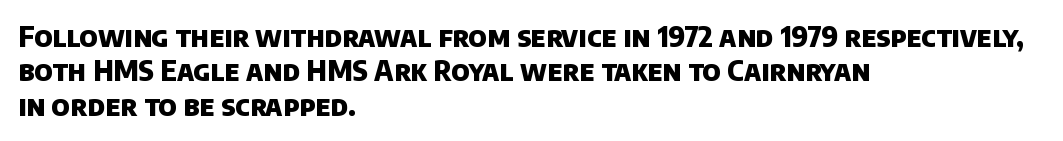
{"serif": "no", "bold": "yes", "weight": "heavy", "width": "normal", "stroke_contrast": "low", "x_height": "large", "monospaced": "no", "underline": "no", "align": "left", "line_spacing_ratio": 1.23, "letter_spacing": "normal", "letter_spacing_em": 0.0, "glyph_px": 28}
